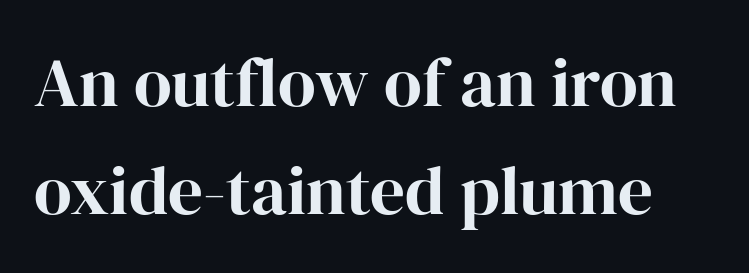
The sample has been set heavy, in full bold. Check under the words: just untouched page. Here the designer chose a conventional face with non-uniform glyph widths. This is the regular roman posture of the typeface.
